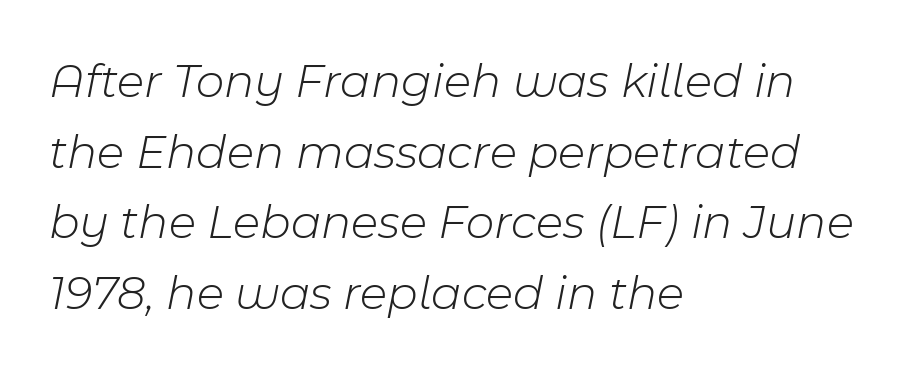
Q: Is the text bold? A: No.
Q: Is the text italic (slanted)? A: Yes, it leans right by about 11 degrees.
Q: Is the text underlined? A: No.
Q: How is the paragraph aligned? A: Left-aligned.
Q: Is the spacing between letters normal or unusually wide? A: Normal.
Q: Is the spacing between lines tight, normal or loose? A: Normal.
Q: Width (condensed, normal, or wide)? A: Normal.
Q: Stroke contrast? A: Low.
Q: x-height? A: Medium.
Q: Monospaced? A: No.
